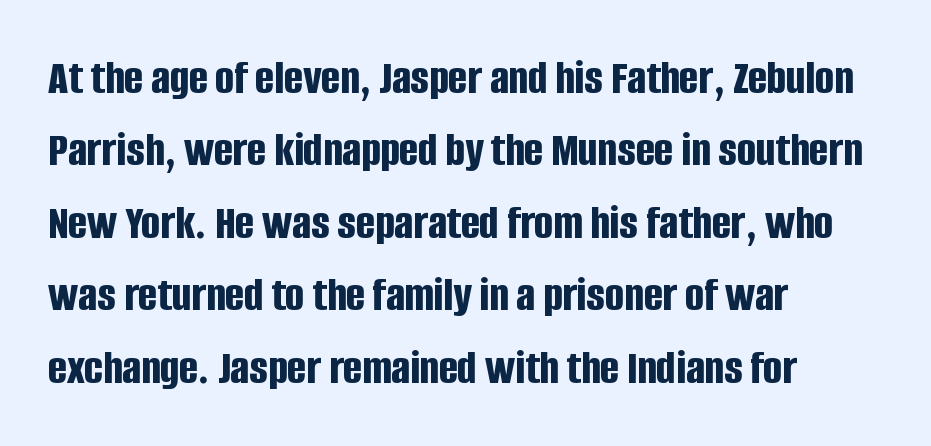
Unmarked baselines from the first word to the last. This sample uses an upright cut, with every glyph sitting square on the baseline. A typesetter would call this leading conventional body-copy spacing. Proportional: the letters do not fall into vertical columns. Students, note that the glyphs here touch the page at normal intervals.
